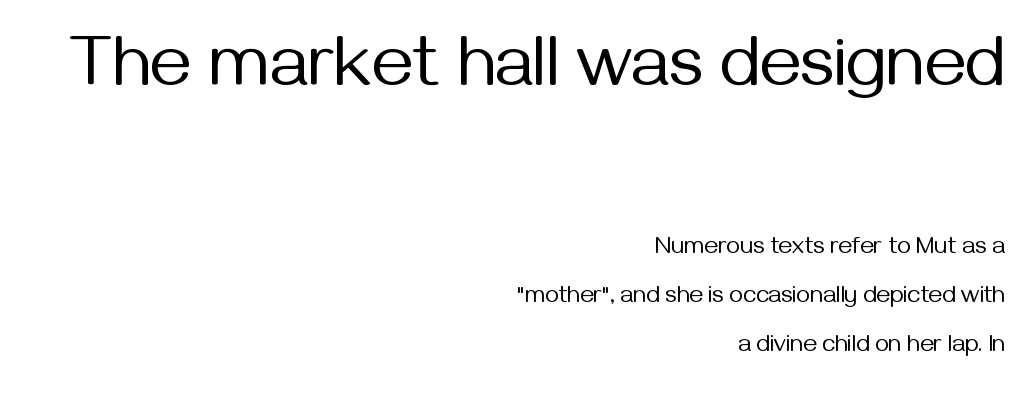
Q: Is the text bold? A: No.
Q: Is the text italic (slanted)? A: No, it is upright.
Q: Is the typeface a serif or a sans-serif typeface? A: Sans-serif.
Q: Is the text underlined? A: No.
Q: How is the paragraph aligned? A: Right-aligned.
Q: Is the spacing between letters normal or unusually wide? A: Normal.
Q: Is the spacing between lines tight, normal or loose? A: Loose.
Q: Which block of text is set in a larger size, the first (top) or the second (bottom)? A: The first (top) one.
Q: Width (condensed, normal, or wide)? A: Normal.
Q: Stroke contrast? A: Medium.
Q: x-height? A: Medium.
Q: Monospaced? A: No.
